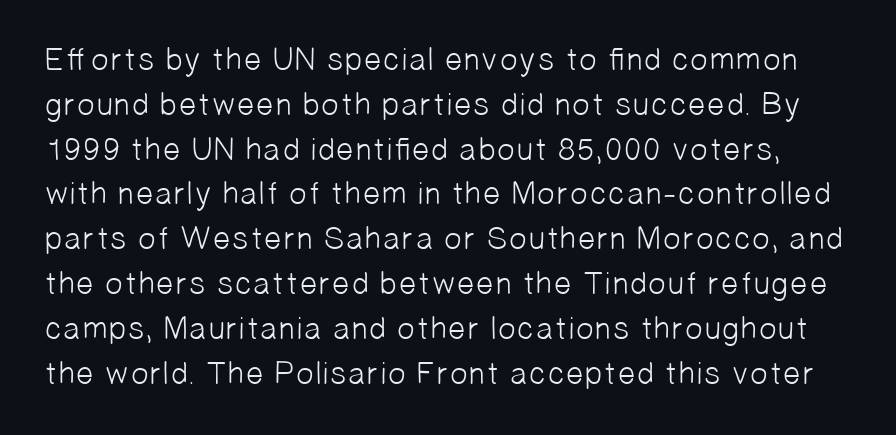
The image shows 32 px light sans-serif type; set normal line spacing (1.4x), normal letter spacing, not underlined; low stroke contrast and a medium x-height.
